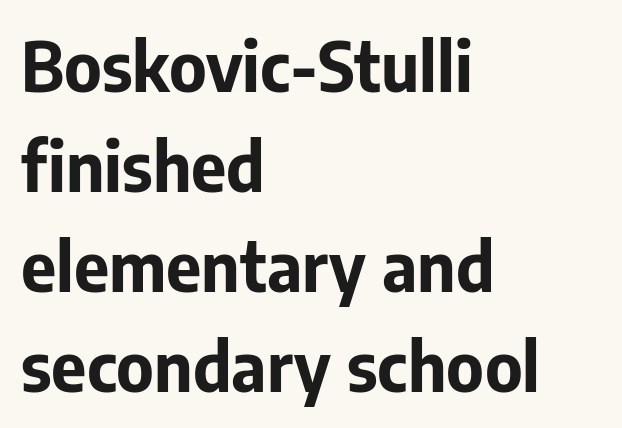
{"serif": "no", "italic": "no", "bold": "yes", "weight": "bold", "width": "normal", "stroke_contrast": "low", "x_height": "medium", "monospaced": "no", "underline": "no", "align": "left", "line_spacing": "normal", "line_spacing_ratio": 1.47, "letter_spacing": "normal", "letter_spacing_em": 0.0, "glyph_px": 68}
